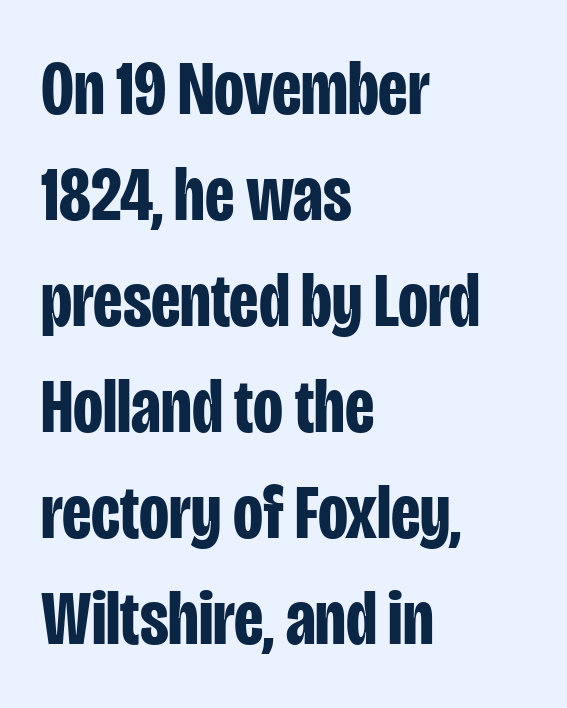
Each word holds together tightly as a unit, with standard inter-letter gaps. Thick stems and heavy bowls — unmistakably bold. The vertical gap from one line to the next is medium. Is the block centered? No — it sits flush against the left margin.
